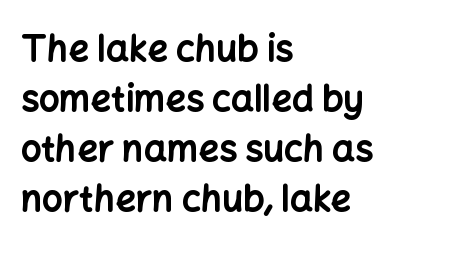
The image shows 36 px bold sans-serif type, upright; set left-aligned, normal line spacing (1.39x), normal letter spacing, not underlined; low stroke contrast and a medium x-height.
